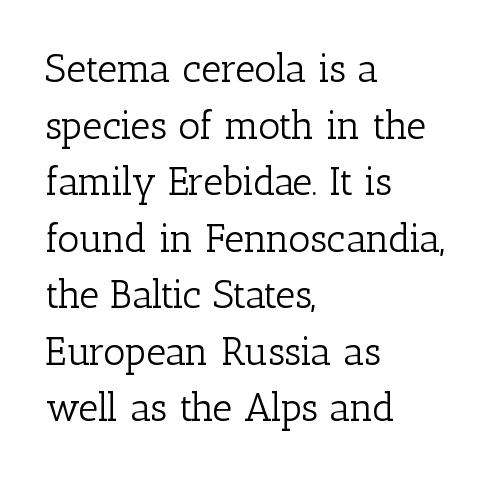
{"serif": "yes", "italic": "no", "bold": "no", "weight": "light", "width": "normal", "stroke_contrast": "low", "x_height": "medium", "monospaced": "no", "underline": "no", "align": "left", "line_spacing": "normal", "line_spacing_ratio": 1.45, "letter_spacing": "normal", "letter_spacing_em": 0.0, "glyph_px": 39}
